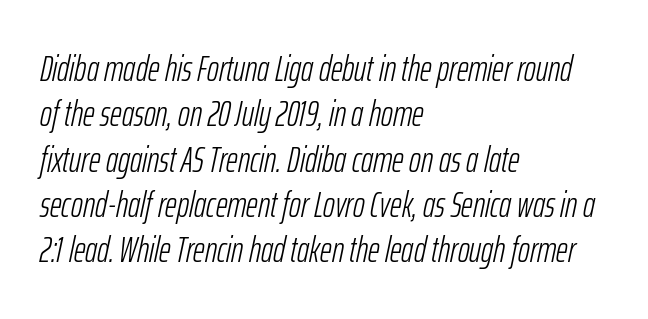
{"italic": "yes", "lean": "right", "slant_degrees": 12, "bold": "no", "weight": "light", "width": "condensed", "stroke_contrast": "low", "x_height": "medium", "monospaced": "no", "underline": "no", "align": "left", "line_spacing": "normal", "line_spacing_ratio": 1.26, "letter_spacing": "normal", "letter_spacing_em": 0.0, "glyph_px": 36}
